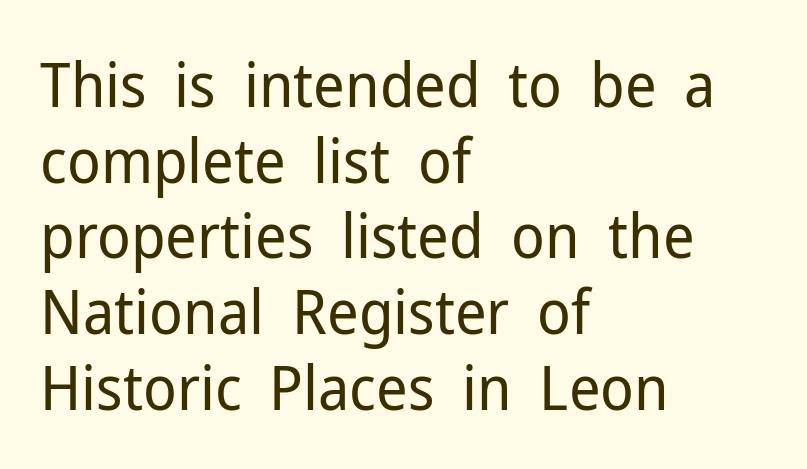
Q: Is the text bold? A: No.
Q: Is the text italic (slanted)? A: No, it is upright.
Q: Is the typeface a serif or a sans-serif typeface? A: Sans-serif.
Q: Is the text underlined? A: No.
Q: How is the paragraph aligned? A: Left-aligned.
Q: Is the spacing between letters normal or unusually wide? A: Normal.
Q: Width (condensed, normal, or wide)? A: Normal.
Q: Stroke contrast? A: Low.
Q: x-height? A: Medium.
Q: Monospaced? A: No.
